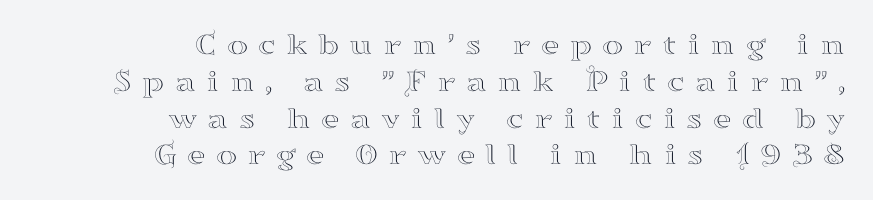
Q: Is the text italic (slanted)? A: No, it is upright.
Q: Is the typeface a serif or a sans-serif typeface? A: Serif.
Q: Is the text underlined? A: No.
Q: How is the paragraph aligned? A: Right-aligned.
Q: Is the spacing between letters normal or unusually wide? A: Unusually wide.
Q: Is the spacing between lines tight, normal or loose? A: Tight.
Q: Width (condensed, normal, or wide)? A: Wide.
Q: Stroke contrast? A: High.
Q: x-height? A: Small.
Q: Monospaced? A: No.
